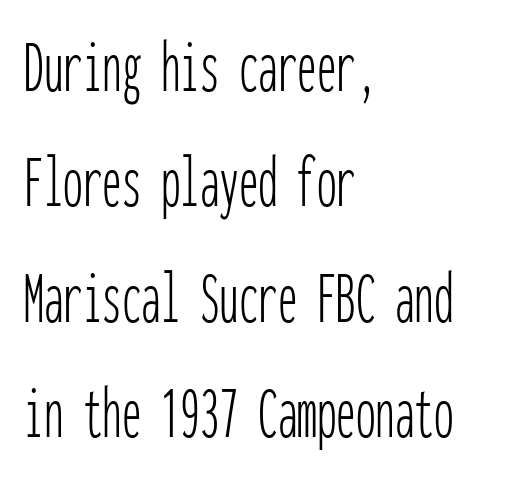
Q: Is the text bold? A: No.
Q: Is the text italic (slanted)? A: No, it is upright.
Q: Is the typeface a serif or a sans-serif typeface? A: Sans-serif.
Q: Is the text underlined? A: No.
Q: How is the paragraph aligned? A: Left-aligned.
Q: Is the spacing between letters normal or unusually wide? A: Normal.
Q: Is the spacing between lines tight, normal or loose? A: Normal.
Q: Width (condensed, normal, or wide)? A: Condensed.
Q: Stroke contrast? A: Low.
Q: x-height? A: Medium.
Q: Monospaced? A: Yes.
